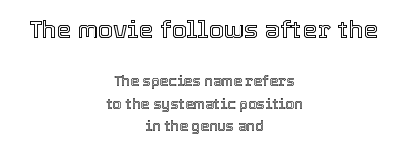
The image shows 24 px text type, upright; set centered, normal line spacing (1.59x), normal letter spacing, not underlined; the first (top) block is 1.71x larger.
